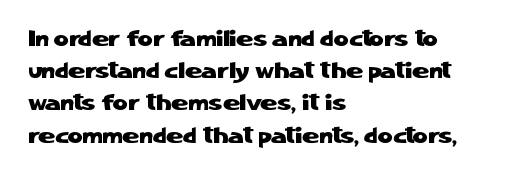
{"italic": "no", "underline": "no", "align": "left", "line_spacing": "normal", "line_spacing_ratio": 1.4, "letter_spacing": "normal", "letter_spacing_em": 0.0, "glyph_px": 23}
